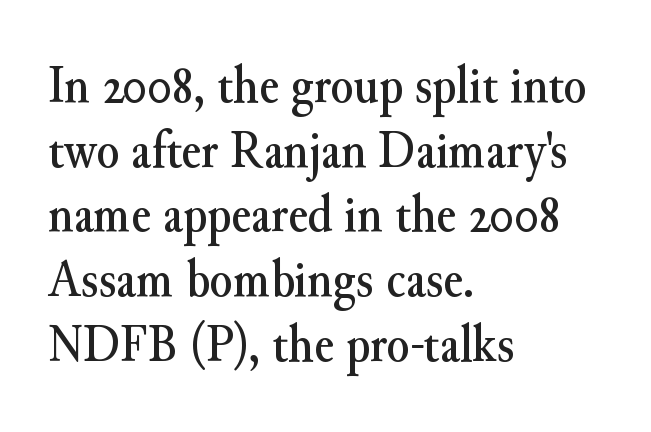
Q: Is the text italic (slanted)? A: No, it is upright.
Q: Is the typeface a serif or a sans-serif typeface? A: Serif.
Q: Is the text underlined? A: No.
Q: How is the paragraph aligned? A: Left-aligned.
Q: Is the spacing between letters normal or unusually wide? A: Normal.
Q: Width (condensed, normal, or wide)? A: Normal.
Q: Stroke contrast? A: Medium.
Q: x-height? A: Small.
Q: Monospaced? A: No.
